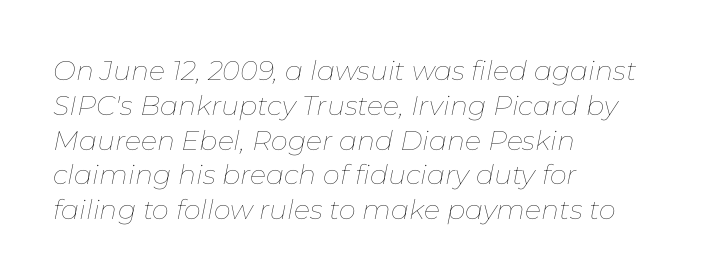
Words appear dense and cohesive because spacing is normal. Left-aligned paragraph, ragged on the right. Is the type heavy? It reads as light-to-regular instead. Leading: standard. Looking at the ascenders, they clearly lean.
